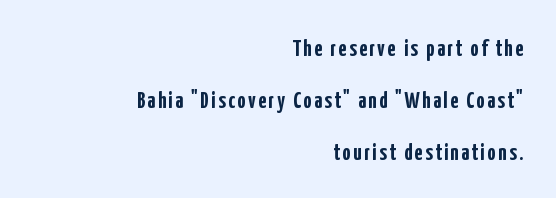
The image shows 23 px bold type, upright; set right-aligned, loose line spacing (2.26x), not underlined.
